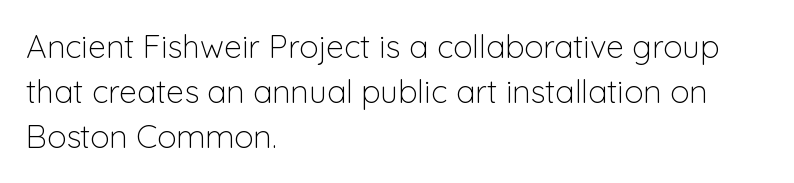
{"serif": "no", "italic": "no", "bold": "no", "weight": "light", "width": "normal", "stroke_contrast": "low", "x_height": "medium", "monospaced": "no", "underline": "no", "align": "left", "line_spacing": "normal", "line_spacing_ratio": 1.41, "letter_spacing": "normal", "letter_spacing_em": 0.0, "glyph_px": 32}
